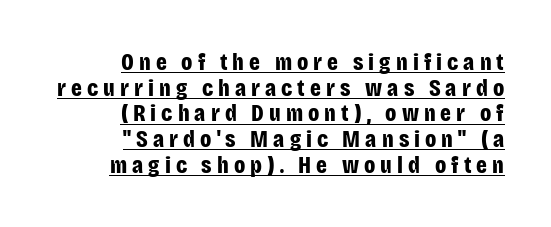
Q: Is the text bold? A: Yes.
Q: Is the text italic (slanted)? A: No, it is upright.
Q: Is the text underlined? A: Yes.
Q: How is the paragraph aligned? A: Right-aligned.
Q: Is the spacing between letters normal or unusually wide? A: Unusually wide.
Q: Is the spacing between lines tight, normal or loose? A: Tight.
